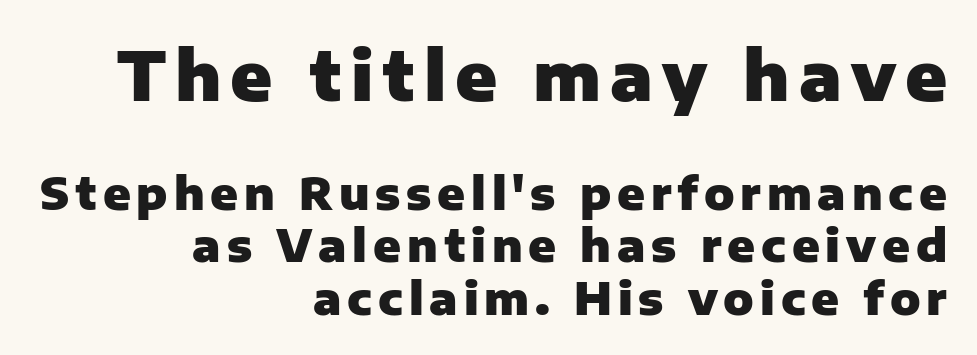
{"serif": "no", "italic": "no", "bold": "yes", "weight": "heavy", "width": "normal", "stroke_contrast": "low", "x_height": "medium", "monospaced": "no", "underline": "no", "align": "right", "line_spacing_ratio": 1.16, "larger_block": "first", "size_ratio": 1.51, "glyph_px": 68}
